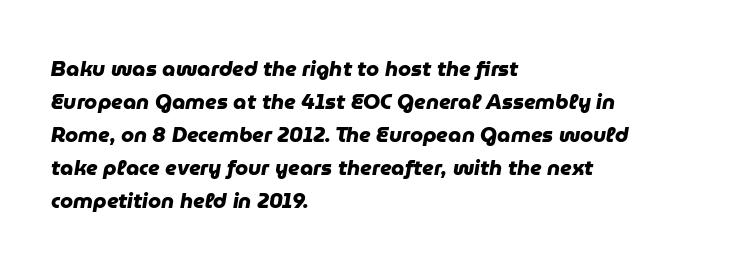
{"bold": "yes", "underline": "no", "align": "left", "line_spacing": "normal", "line_spacing_ratio": 1.57, "letter_spacing": "normal", "letter_spacing_em": 0.0, "glyph_px": 21}
